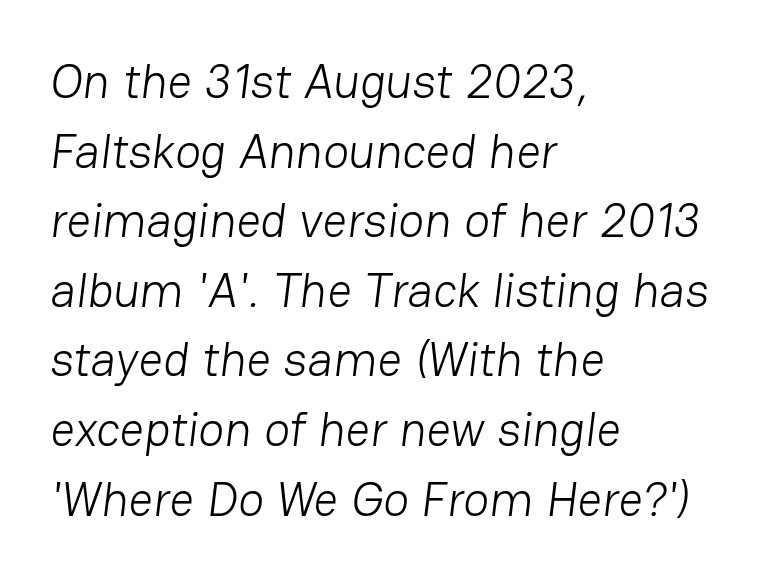
{"serif": "no", "bold": "no", "weight": "light", "width": "normal", "stroke_contrast": "low", "x_height": "medium", "monospaced": "no", "underline": "no", "align": "left", "line_spacing": "normal", "line_spacing_ratio": 1.45, "letter_spacing": "normal", "letter_spacing_em": 0.0, "glyph_px": 48}
